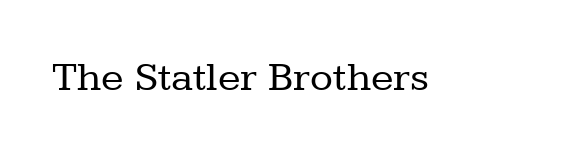
{"serif": "yes", "italic": "no", "bold": "no", "weight": "regular", "width": "normal", "stroke_contrast": "low", "x_height": "medium", "monospaced": "no", "underline": "no", "letter_spacing": "normal", "letter_spacing_em": 0.0, "glyph_px": 42}
